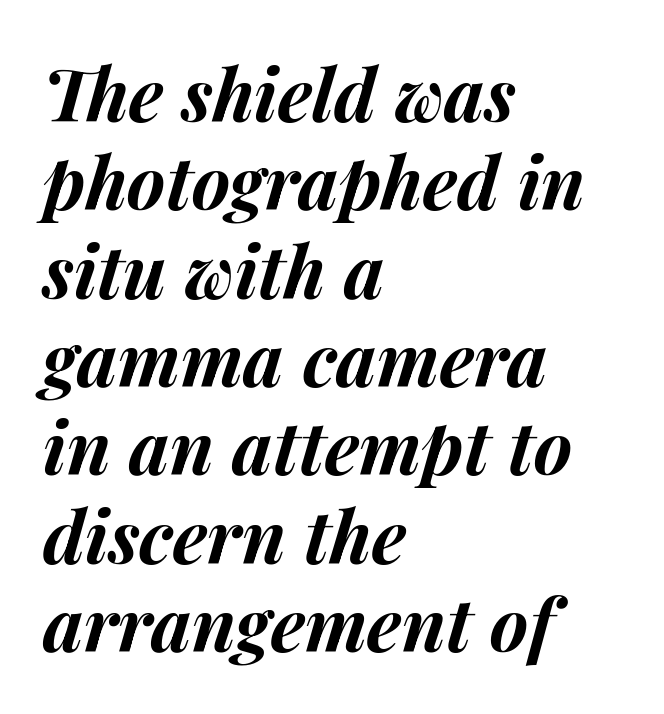
{"italic": "yes", "lean": "right", "slant_degrees": 14, "bold": "yes", "weight": "bold", "width": "normal", "stroke_contrast": "medium", "x_height": "medium", "monospaced": "no", "underline": "no", "align": "left", "line_spacing_ratio": 1.21, "letter_spacing": "normal", "letter_spacing_em": 0.0, "glyph_px": 73}
